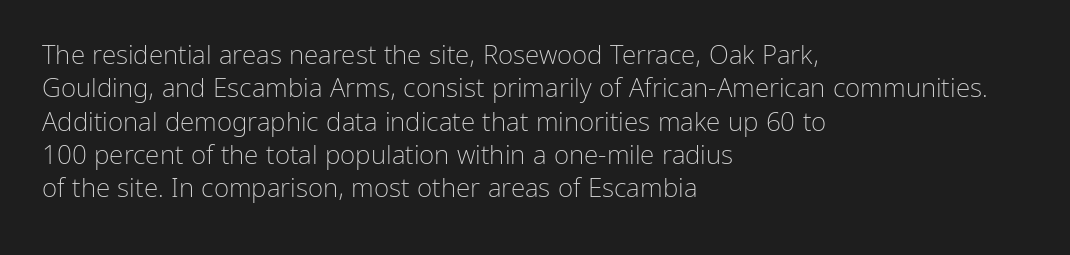
The image shows 26 px text type, upright; set left-aligned, normal line spacing (1.28x), normal letter spacing, not underlined.
